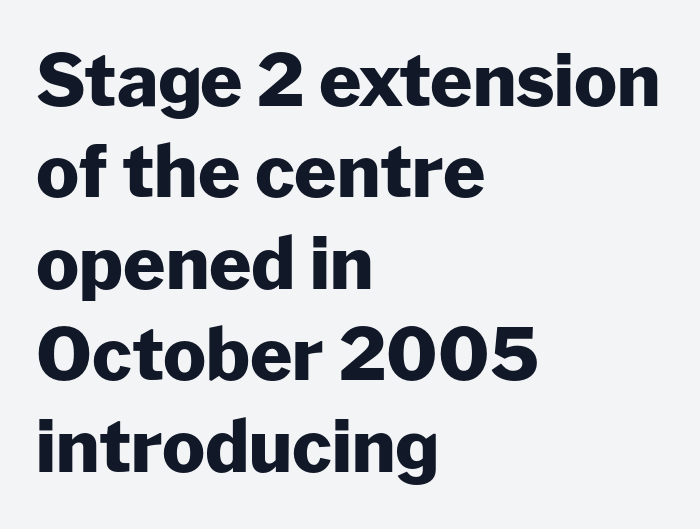
Q: Is the text bold? A: Yes.
Q: Is the text italic (slanted)? A: No, it is upright.
Q: Is the typeface a serif or a sans-serif typeface? A: Sans-serif.
Q: Is the text underlined? A: No.
Q: How is the paragraph aligned? A: Left-aligned.
Q: Is the spacing between letters normal or unusually wide? A: Normal.
Q: Is the spacing between lines tight, normal or loose? A: Normal.
Q: Width (condensed, normal, or wide)? A: Normal.
Q: Stroke contrast? A: Low.
Q: x-height? A: Medium.
Q: Monospaced? A: No.
